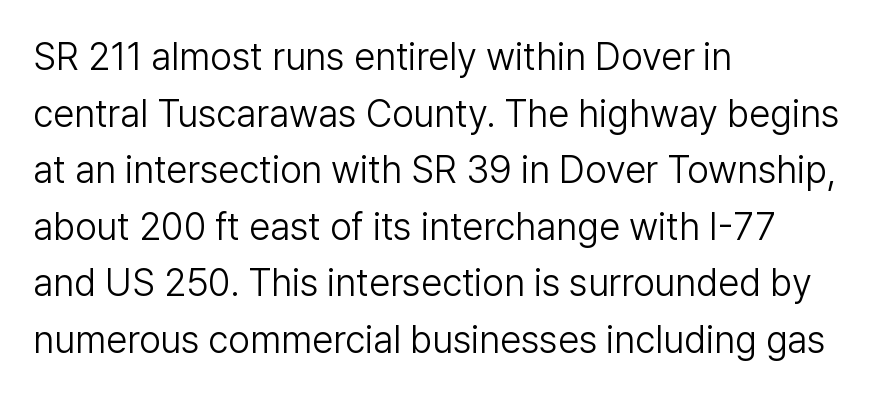
The compositor pushed each line to the left boundary. Check the space under the baseline: it is left empty. Students, observe: this is what conventionally led text looks like. Think of a printed novel: that variable character pitch is what you see here. Tall strokes in this sample are plumb rather than angled. Tracking here is standard; glyphs follow each other at the usual distance.
